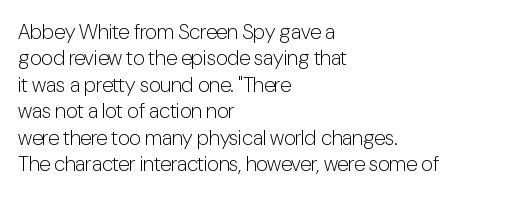
Q: Is the text bold? A: No.
Q: Is the text italic (slanted)? A: No, it is upright.
Q: Is the text underlined? A: No.
Q: How is the paragraph aligned? A: Left-aligned.
Q: Is the spacing between letters normal or unusually wide? A: Normal.
Q: Is the spacing between lines tight, normal or loose? A: Normal.
